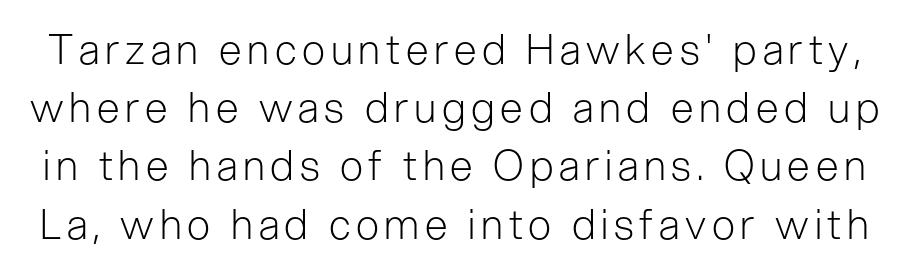
Counters stay open thanks to moderate or lighter strokes. Classification — sans serif. The typography opts for an upright posture over an oblique one. The baseline area is clear.
